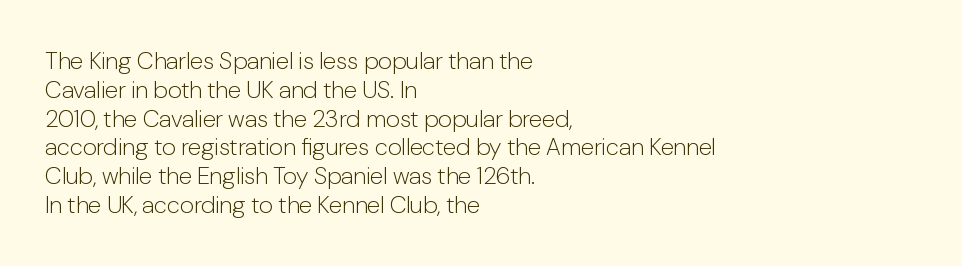
Horizontal alignment here is leftward, the default for most running prose. Is the stroke heavy? The answer is a plain regular-or-lighter. Posture: upright roman. The baseline area is clear. Between one letter and the next there's only the usual sliver of space.
